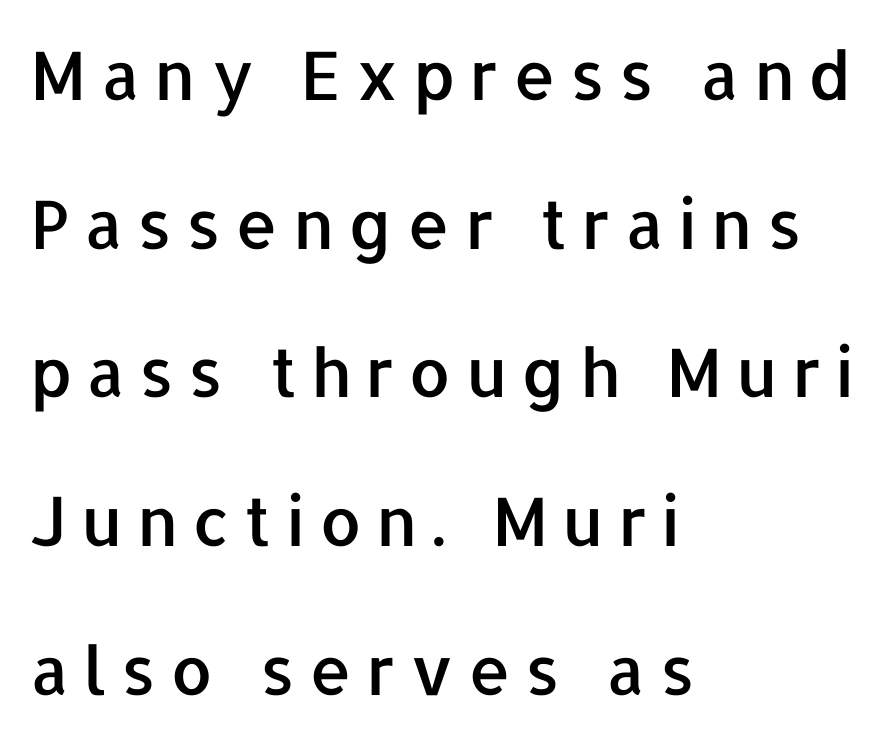
The image shows 67 px sans-serif type, upright; set left-aligned, loose line spacing (2.22x), unusually wide letter spacing (+0.21 em), not underlined; low stroke contrast and a medium x-height.
